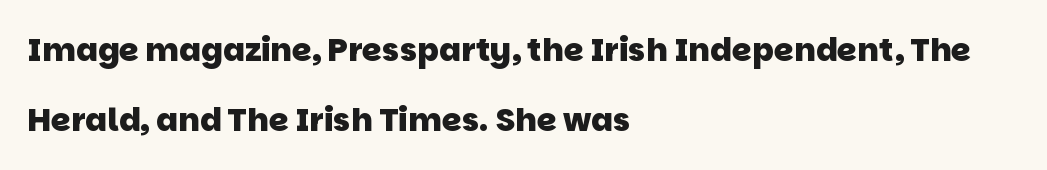
{"serif": "no", "bold": "yes", "weight": "heavy", "width": "normal", "stroke_contrast": "low", "x_height": "large", "monospaced": "no", "underline": "no", "align": "left", "line_spacing": "loose", "line_spacing_ratio": 2.18, "letter_spacing": "normal", "letter_spacing_em": 0.0, "glyph_px": 32}
